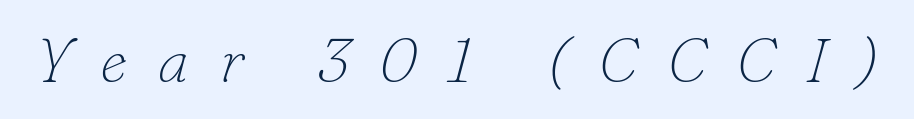
{"serif": "yes", "italic": "yes", "lean": "right", "slant_degrees": 16, "bold": "no", "weight": "thin", "width": "normal", "stroke_contrast": "low", "x_height": "small", "monospaced": "no", "underline": "no", "letter_spacing": "wide", "letter_spacing_em": 0.49, "glyph_px": 62}
